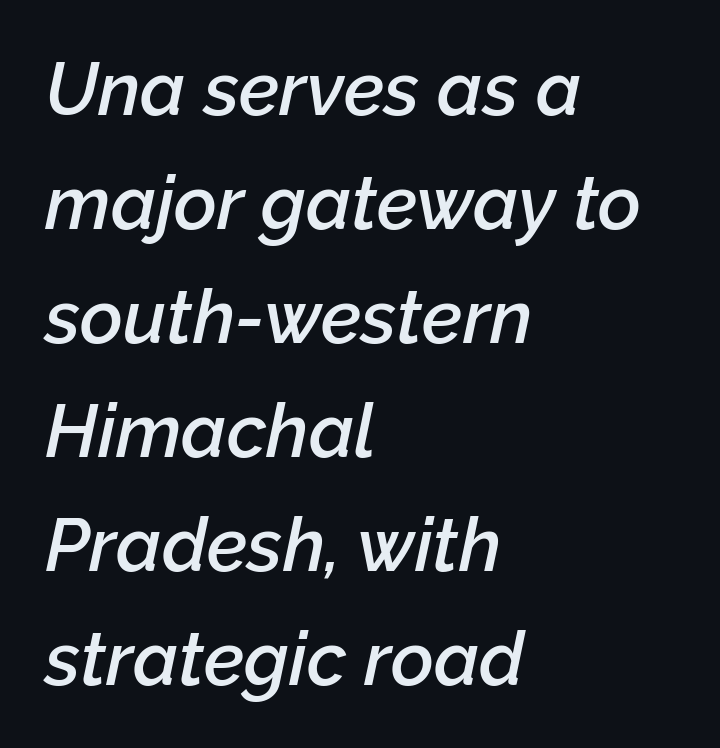
{"italic": "yes", "lean": "right", "slant_degrees": 12, "bold": "semi", "weight": "semibold", "width": "normal", "stroke_contrast": "low", "x_height": "medium", "monospaced": "no", "underline": "no", "align": "left", "line_spacing": "normal", "line_spacing_ratio": 1.54, "letter_spacing": "normal", "letter_spacing_em": 0.0, "glyph_px": 74}
